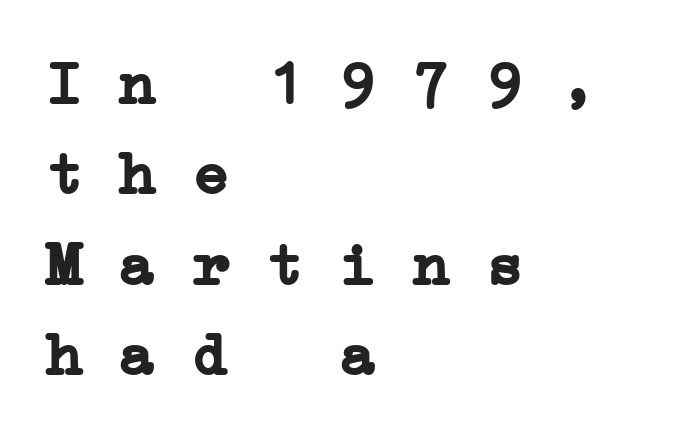
Q: Is the text bold? A: Yes.
Q: Is the typeface a serif or a sans-serif typeface? A: Serif.
Q: Is the text underlined? A: No.
Q: How is the paragraph aligned? A: Left-aligned.
Q: Is the spacing between letters normal or unusually wide? A: Normal.
Q: Is the spacing between lines tight, normal or loose? A: Normal.
Q: Width (condensed, normal, or wide)? A: Wide.
Q: Stroke contrast? A: Low.
Q: x-height? A: Medium.
Q: Monospaced? A: Yes.
